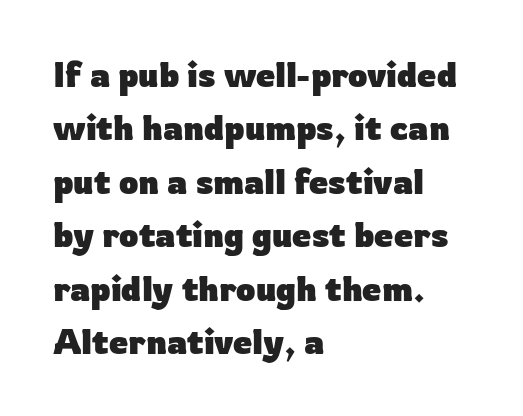
Character widths vary here, with narrow letters taking less room than wide ones. No extra tracking has been applied to these lines. Just letters on the line, the space beneath them empty. Honestly, the row spacing looks completely unremarkable. The face used here has the dense, thick strokes of a bold. The lines in this sample share a left origin and differ only in where they stop.
